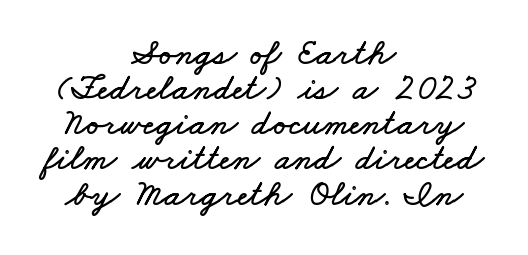
Honestly, there is no underline to notice here at all. If you folded the block vertically in half, each line would mirror itself in length. The line-height multiplier appears low, near solid setting. The passage shown is typed in a proportional face where columns would drift. Does extra space separate the letters? No, they use regular spacing.
